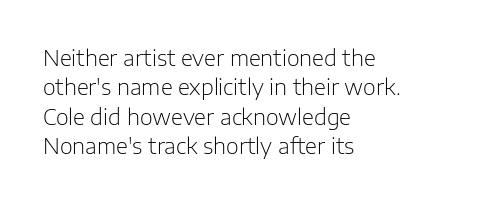
Q: Is the text bold? A: No.
Q: Is the text italic (slanted)? A: No, it is upright.
Q: Is the text underlined? A: No.
Q: How is the paragraph aligned? A: Left-aligned.
Q: Is the spacing between letters normal or unusually wide? A: Normal.
Q: Is the spacing between lines tight, normal or loose? A: Normal.
